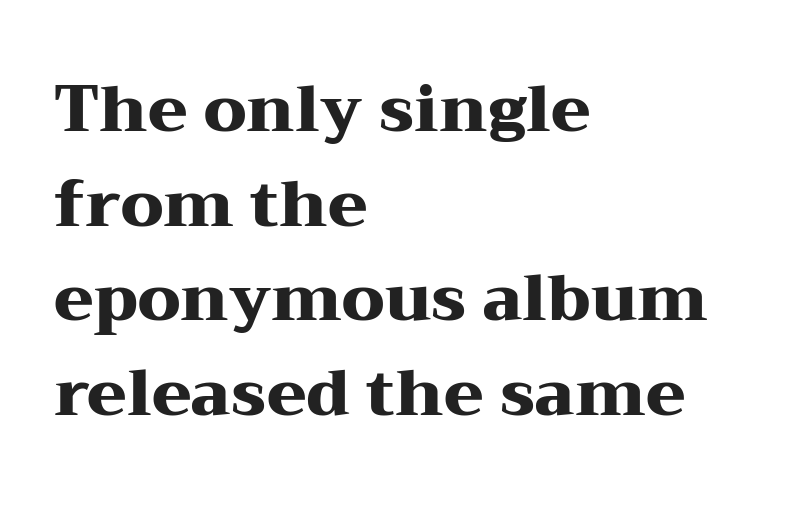
The image shows 64 px heavy, wide serif type, upright; set left-aligned, normal line spacing (1.48x), normal letter spacing, not underlined; medium stroke contrast and a medium x-height.
